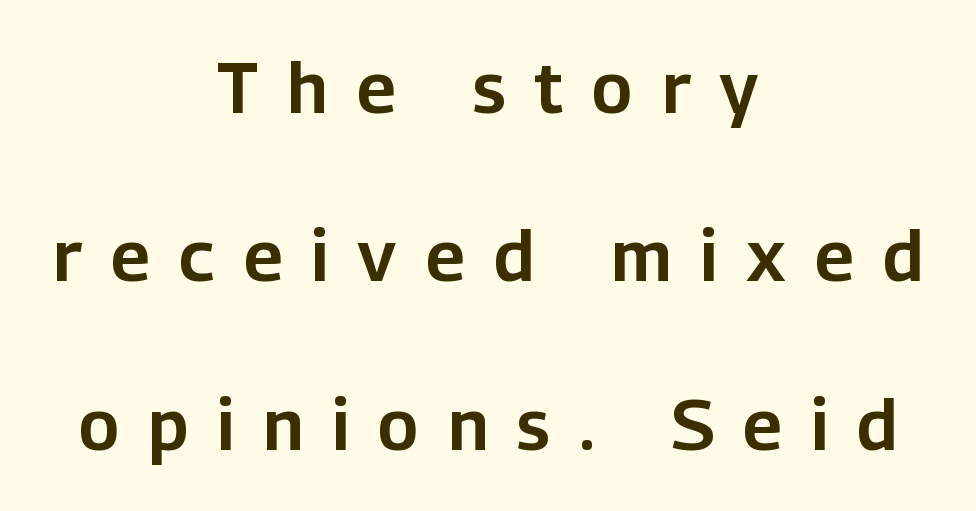
{"serif": "no", "italic": "no", "width": "normal", "stroke_contrast": "low", "x_height": "medium", "monospaced": "no", "underline": "no", "align": "center", "line_spacing": "loose", "line_spacing_ratio": 2.37, "letter_spacing": "wide", "letter_spacing_em": 0.41, "glyph_px": 71}
